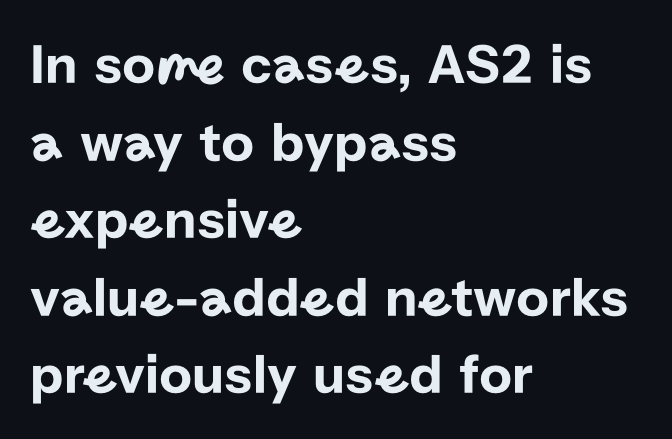
Varying glyph widths throughout — classic text-font behaviour. Alignment: flush left. The lines sit at an ordinary, default distance from one another. Is this a sans? Yes — the strokes have no serifs. The letters stand upright; this is a roman face. Compared with typical body copy, the letter spacing here is the same.
